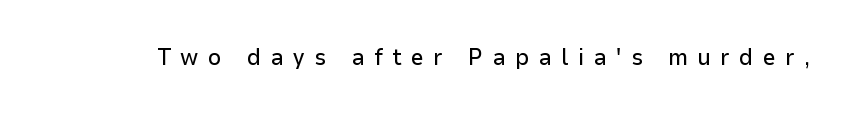
{"italic": "no", "underline": "no", "letter_spacing": "wide", "letter_spacing_em": 0.41, "glyph_px": 23}
